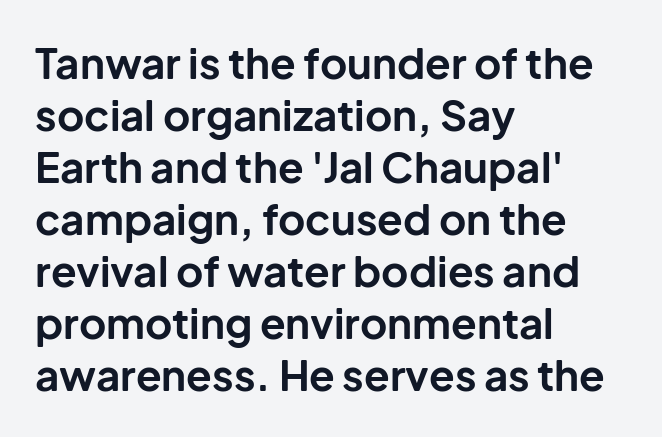
{"serif": "no", "italic": "no", "bold": "yes", "weight": "bold", "width": "normal", "stroke_contrast": "low", "x_height": "medium", "monospaced": "no", "underline": "no", "align": "left", "line_spacing_ratio": 1.24, "letter_spacing": "normal", "letter_spacing_em": 0.0, "glyph_px": 42}
